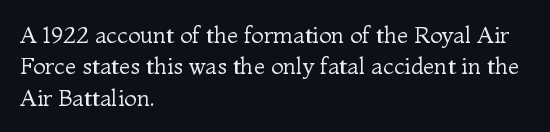
One glance says typical: line gaps are just what's usual. What stands out about the letter spacing? Nothing — it is the standard amount. This reads as an unemphasized weight, regular at the heaviest. The text block is weighted toward the left margin, trailing off unevenly rightward. Descender tails drop into unmarked territory. The specimen reads as upright at a glance.
